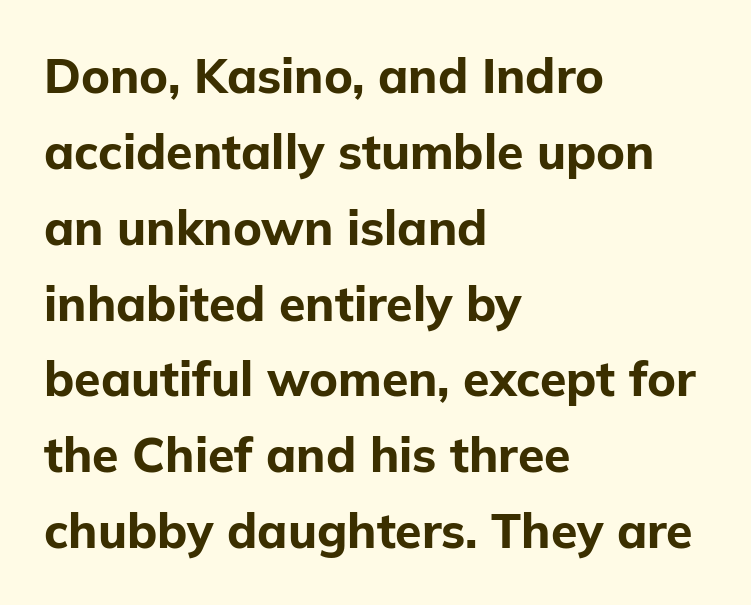
The image shows 48 px bold sans-serif type, upright; set left-aligned, normal line spacing (1.58x), normal letter spacing, not underlined; low stroke contrast and a medium x-height.
